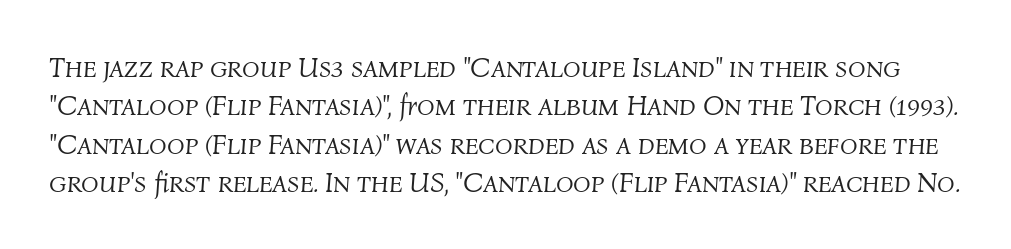
Q: Is the text bold? A: No.
Q: Is the text italic (slanted)? A: Yes, it leans right by about 4 degrees.
Q: Is the text underlined? A: No.
Q: Is the spacing between letters normal or unusually wide? A: Normal.
Q: Is the spacing between lines tight, normal or loose? A: Normal.
Q: Width (condensed, normal, or wide)? A: Normal.
Q: Stroke contrast? A: Medium.
Q: x-height? A: Medium.
Q: Monospaced? A: No.
